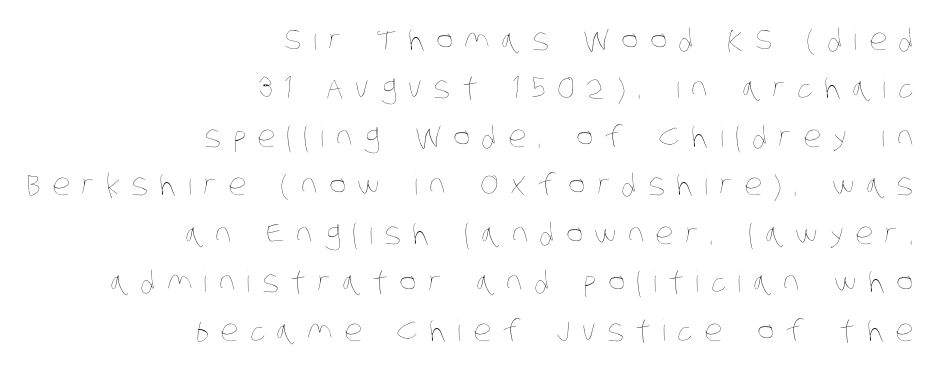
The image shows 29 px thin, condensed type; set right-aligned, normal line spacing (1.67x), unusually wide letter spacing (+0.39 em), not underlined; low stroke contrast and a large x-height.
